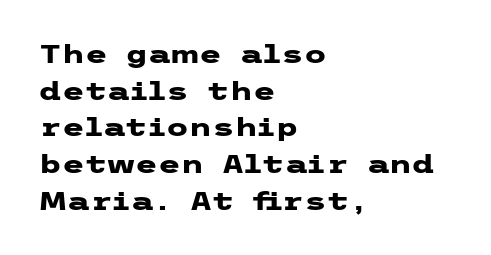
Q: Is the text bold? A: Yes.
Q: Is the text italic (slanted)? A: No, it is upright.
Q: Is the text underlined? A: No.
Q: How is the paragraph aligned? A: Left-aligned.
Q: Is the spacing between letters normal or unusually wide? A: Normal.
Q: Is the spacing between lines tight, normal or loose? A: Normal.
